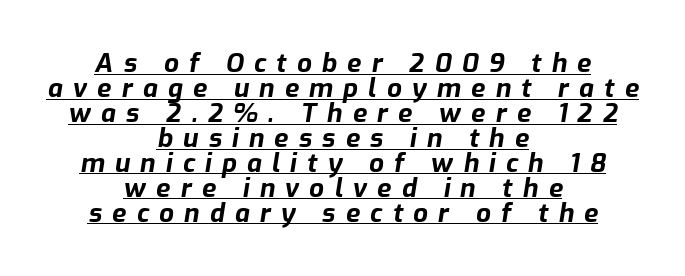
{"italic": "yes", "lean": "right", "slant_degrees": 9, "bold": "yes", "underline": "yes", "align": "center", "line_spacing": "tight", "line_spacing_ratio": 0.96, "letter_spacing": "wide", "letter_spacing_em": 0.39, "glyph_px": 26}
